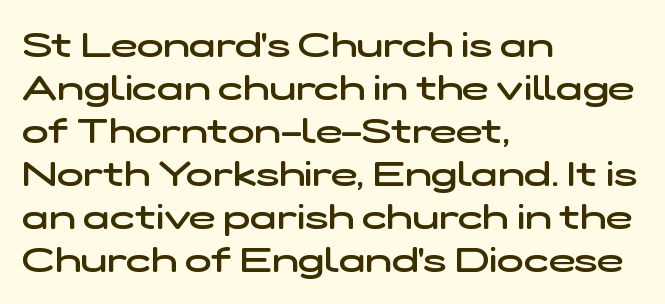
The image shows 35 px semibold, wide sans-serif type; set left-aligned, line spacing 1.23x, normal letter spacing, not underlined; low stroke contrast and a medium x-height.
